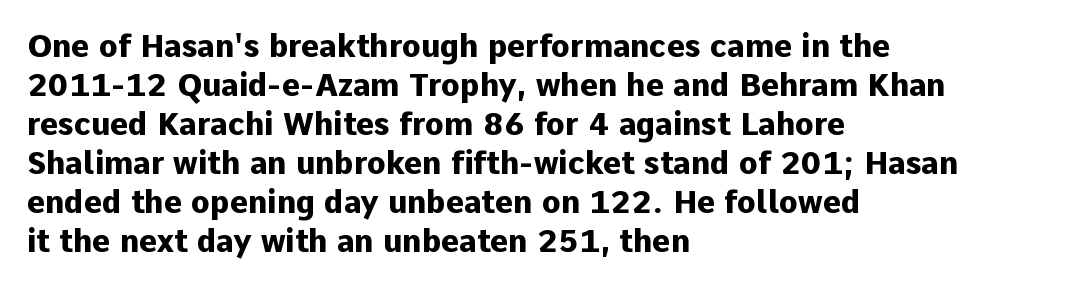
The image shows 31 px heavy sans-serif type, upright; set left-aligned, normal line spacing (1.26x), normal letter spacing, not underlined; low stroke contrast and a medium x-height.
